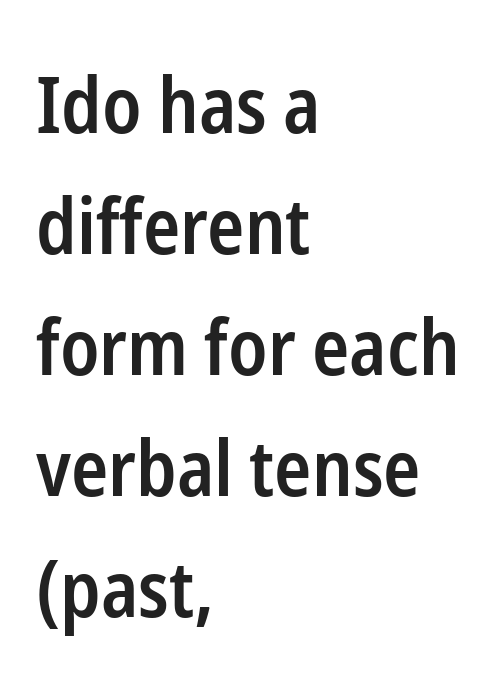
Notice how the passage keeps a crisp vertical edge on the left only. Tracking here is standard; glyphs follow each other at the usual distance. Proportional: the letters do not fall into vertical columns. The passage shown is not underscored anywhere. If you drew a line through each stem, it would be perfectly vertical.
